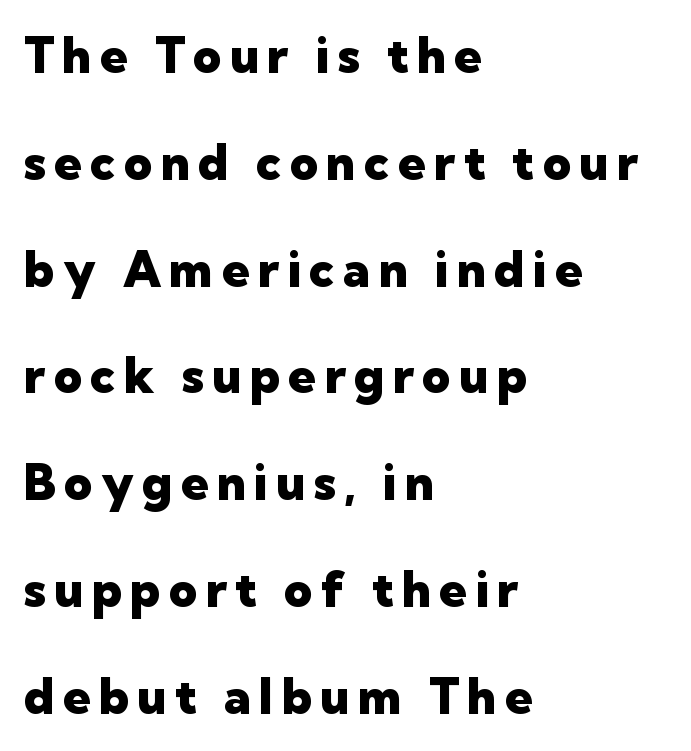
Q: Is the text bold? A: Yes.
Q: Is the text italic (slanted)? A: No, it is upright.
Q: Is the typeface a serif or a sans-serif typeface? A: Sans-serif.
Q: Is the text underlined? A: No.
Q: How is the paragraph aligned? A: Left-aligned.
Q: Is the spacing between lines tight, normal or loose? A: Loose.
Q: Width (condensed, normal, or wide)? A: Normal.
Q: Stroke contrast? A: Low.
Q: x-height? A: Medium.
Q: Monospaced? A: No.
